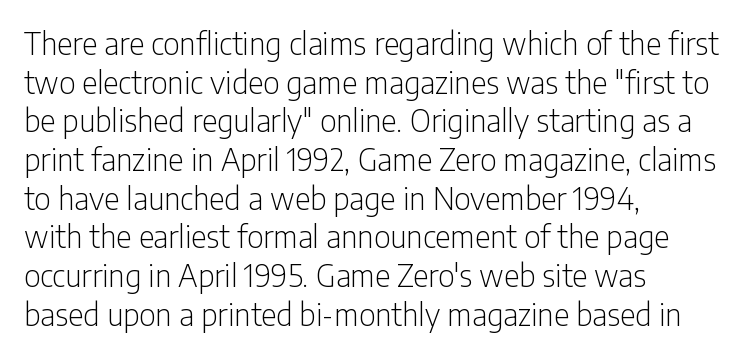
The image shows 30 px light, condensed sans-serif type, upright; set left-aligned, normal line spacing (1.29x), normal letter spacing, not underlined; low stroke contrast and a medium x-height.
